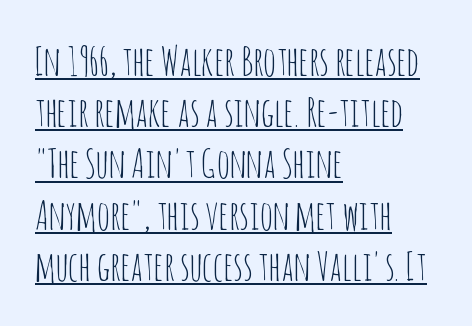
Q: Is the text bold? A: No.
Q: Is the text italic (slanted)? A: No, it is upright.
Q: Is the typeface a serif or a sans-serif typeface? A: Sans-serif.
Q: Is the text underlined? A: Yes.
Q: How is the paragraph aligned? A: Left-aligned.
Q: Is the spacing between letters normal or unusually wide? A: Normal.
Q: Is the spacing between lines tight, normal or loose? A: Normal.
Q: Width (condensed, normal, or wide)? A: Condensed.
Q: Stroke contrast? A: Low.
Q: x-height? A: Large.
Q: Monospaced? A: No.
